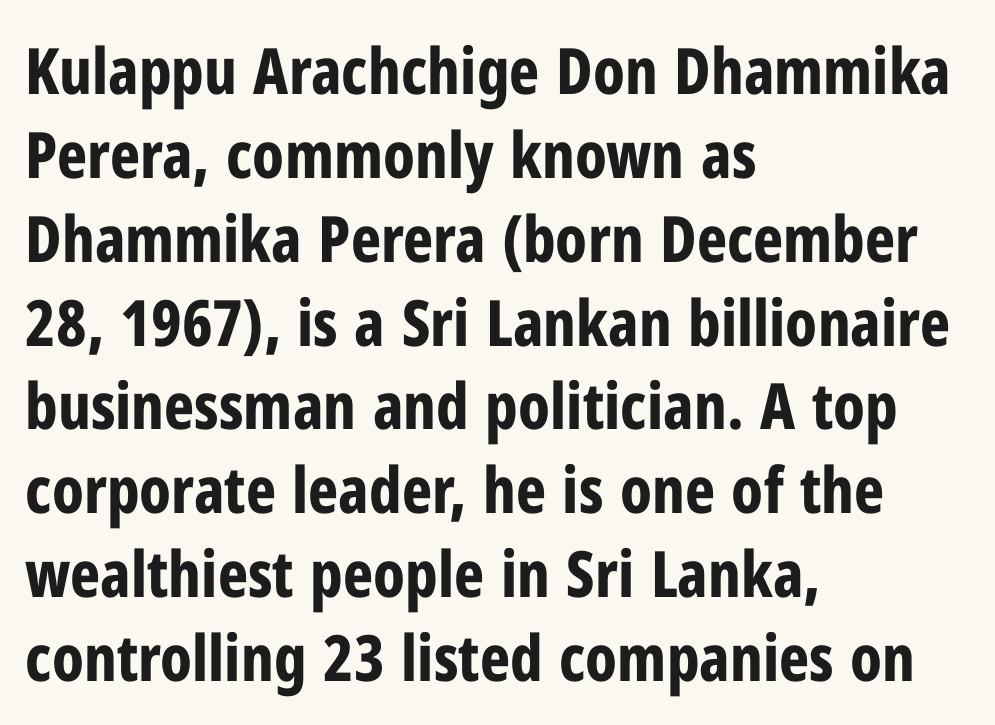
{"serif": "no", "italic": "no", "bold": "yes", "weight": "bold", "width": "condensed", "stroke_contrast": "low", "x_height": "medium", "monospaced": "no", "underline": "no", "align": "left", "line_spacing": "normal", "line_spacing_ratio": 1.31, "letter_spacing": "normal", "letter_spacing_em": 0.0, "glyph_px": 64}
